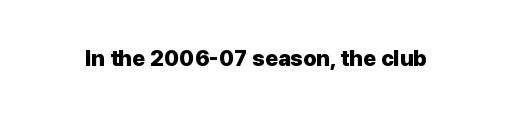
The image shows 22 px bold type, upright; set normal letter spacing, not underlined.
